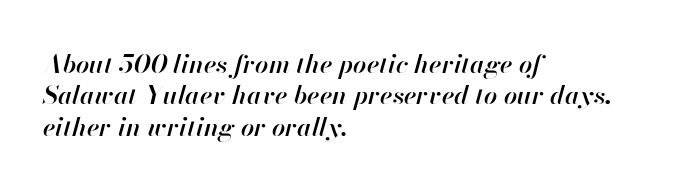
The gaps between neighbouring characters are ordinary and unremarkable. Every row of glyphs begins at an identical x-position on the left. As a designer I'd log this as weight 600, semibold. Style check: oblique. Quick note: underline off.
